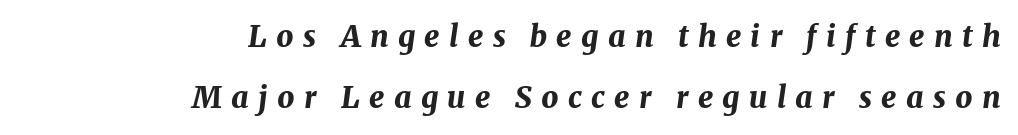
The image shows 30 px bold type, italic (leaning right); set right-aligned, loose line spacing (2.05x), unusually wide letter spacing (+0.31 em), not underlined; medium stroke contrast and a medium x-height.
